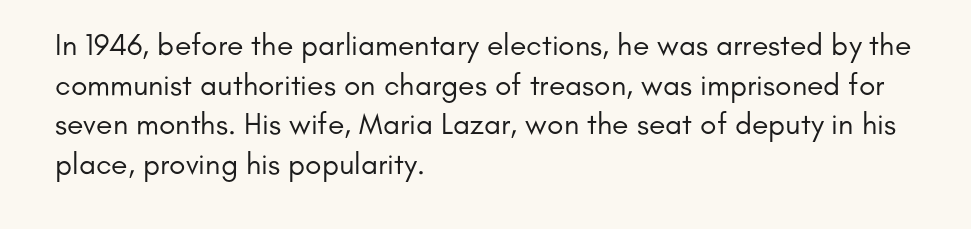
{"serif": "no", "italic": "no", "bold": "no", "weight": "regular", "width": "normal", "stroke_contrast": "low", "x_height": "small", "monospaced": "no", "underline": "no", "align": "left", "line_spacing": "normal", "line_spacing_ratio": 1.32, "letter_spacing": "normal", "letter_spacing_em": 0.0, "glyph_px": 30}
